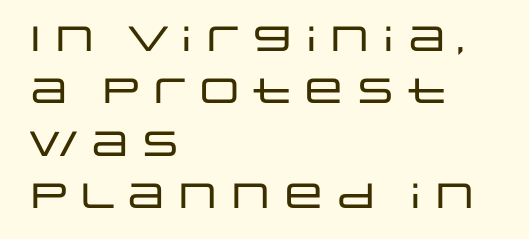
{"serif": "no", "italic": "no", "width": "wide", "stroke_contrast": "low", "x_height": "large", "monospaced": "no", "underline": "no", "align": "left", "line_spacing": "normal", "line_spacing_ratio": 1.5, "letter_spacing": "normal", "letter_spacing_em": 0.0, "glyph_px": 35}
